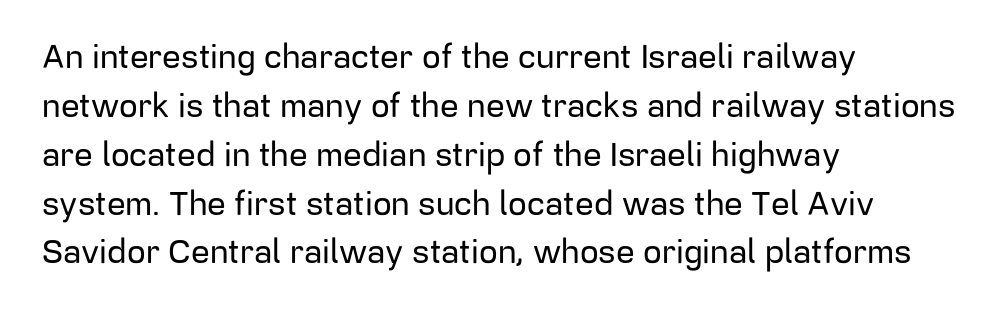
The face used here is rendered with its standard letterfit. The paragraph shown leans on its left margin. Is there any slant? The stems are plumb. Examine the stroke ends and you'll find no serifs. Here the designer chose a conventional face with non-uniform glyph widths. Leading: standard.
